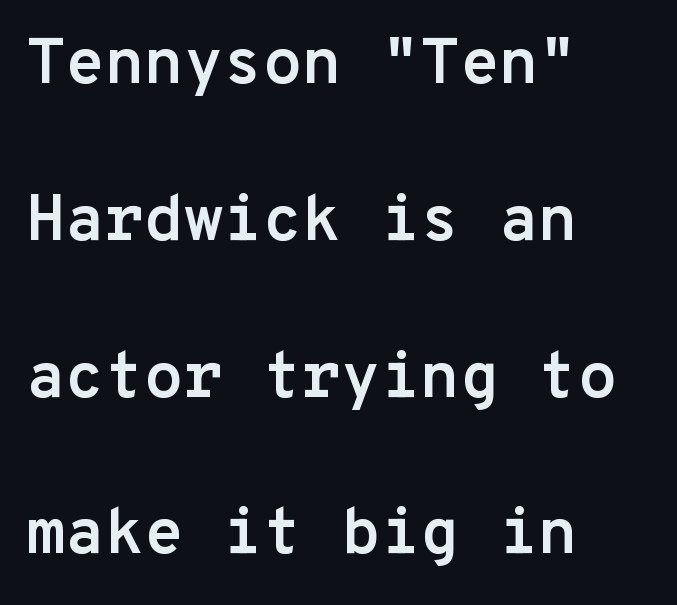
Q: Is the text bold? A: Yes.
Q: Is the text italic (slanted)? A: No, it is upright.
Q: Is the typeface a serif or a sans-serif typeface? A: Sans-serif.
Q: Is the text underlined? A: No.
Q: How is the paragraph aligned? A: Left-aligned.
Q: Is the spacing between letters normal or unusually wide? A: Normal.
Q: Is the spacing between lines tight, normal or loose? A: Loose.
Q: Width (condensed, normal, or wide)? A: Normal.
Q: Stroke contrast? A: Low.
Q: x-height? A: Medium.
Q: Monospaced? A: Yes.
